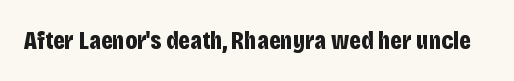
{"italic": "no", "bold": "yes", "underline": "no", "letter_spacing": "normal", "letter_spacing_em": 0.0, "glyph_px": 26}
